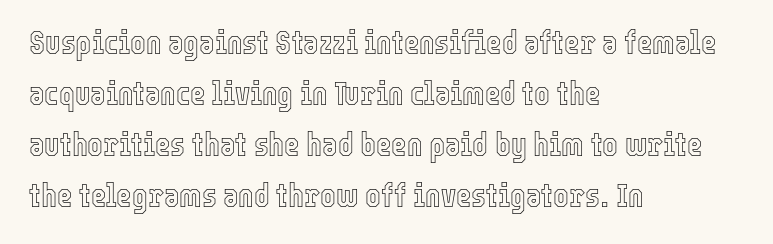
Q: Is the text italic (slanted)? A: No, it is upright.
Q: Is the text underlined? A: No.
Q: How is the paragraph aligned? A: Left-aligned.
Q: Is the spacing between letters normal or unusually wide? A: Normal.
Q: Is the spacing between lines tight, normal or loose? A: Normal.
Q: Width (condensed, normal, or wide)? A: Condensed.
Q: x-height? A: Medium.
Q: Monospaced? A: No.
